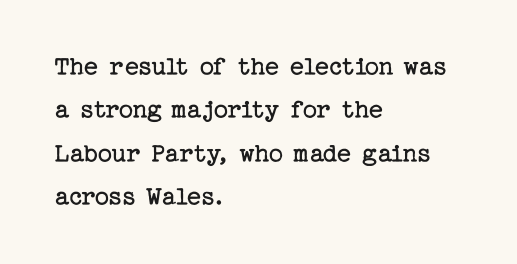
Q: Is the text bold? A: No.
Q: Is the text italic (slanted)? A: No, it is upright.
Q: Is the typeface a serif or a sans-serif typeface? A: Serif.
Q: Is the text underlined? A: No.
Q: How is the paragraph aligned? A: Left-aligned.
Q: Is the spacing between letters normal or unusually wide? A: Normal.
Q: Is the spacing between lines tight, normal or loose? A: Normal.
Q: Width (condensed, normal, or wide)? A: Normal.
Q: Stroke contrast? A: Low.
Q: x-height? A: Medium.
